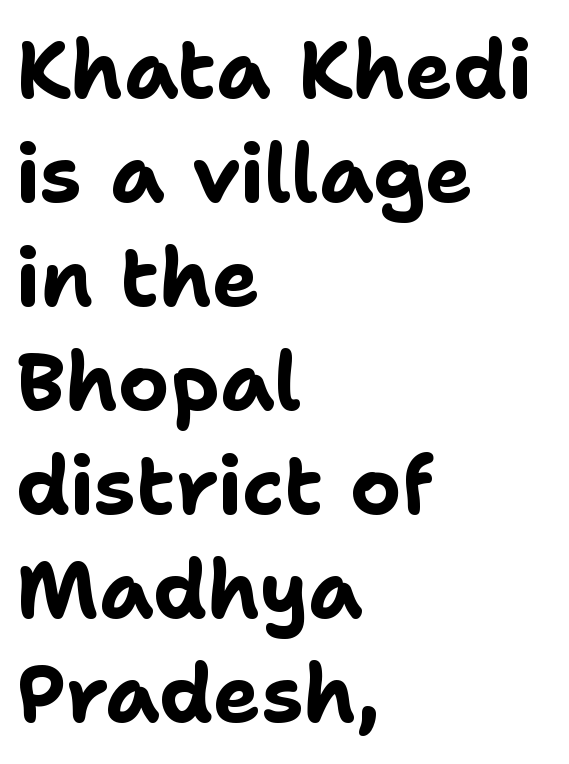
The image shows 80 px bold sans-serif type, upright; set left-aligned, normal line spacing (1.3x), normal letter spacing, not underlined; low stroke contrast and a medium x-height.
